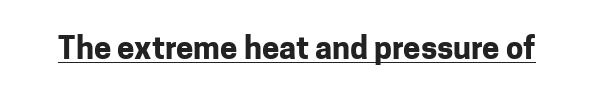
Unlike a traditional serif, this face leaves its strokes unadorned. The type sits square on the baseline with zero lean. What weight is shown? A full bold with thick strokes. You could not count columns in this text — the font is proportionally spaced. Check the space under the baseline: a stroke is drawn there. The letters sit at their default tracking, neither squeezed nor spread.
